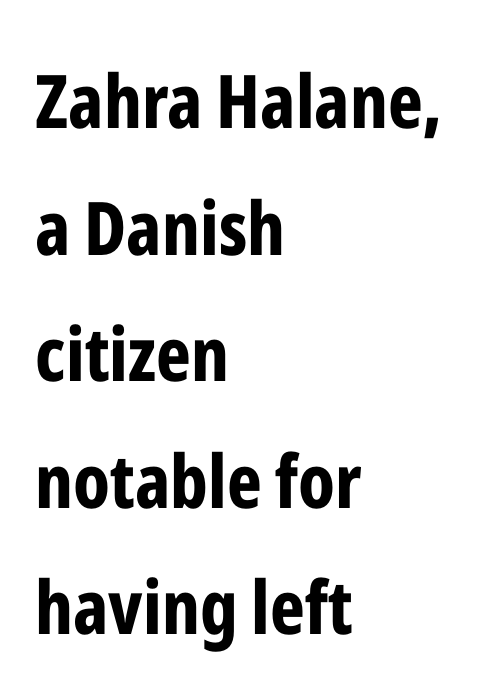
The image shows 74 px bold, condensed sans-serif type, upright; set left-aligned, line spacing 1.71x, normal letter spacing, not underlined; low stroke contrast and a medium x-height.
